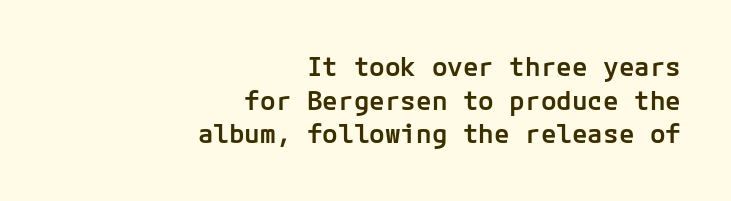
The image shows 26 px text type, upright; set right-aligned, normal line spacing (1.29x), normal letter spacing, not underlined.
